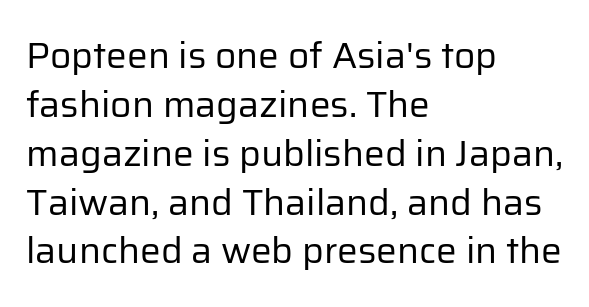
{"serif": "no", "italic": "no", "bold": "no", "weight": "regular", "width": "normal", "stroke_contrast": "low", "x_height": "medium", "monospaced": "no", "underline": "no", "align": "left", "line_spacing": "normal", "line_spacing_ratio": 1.32, "letter_spacing": "normal", "letter_spacing_em": 0.0, "glyph_px": 37}
